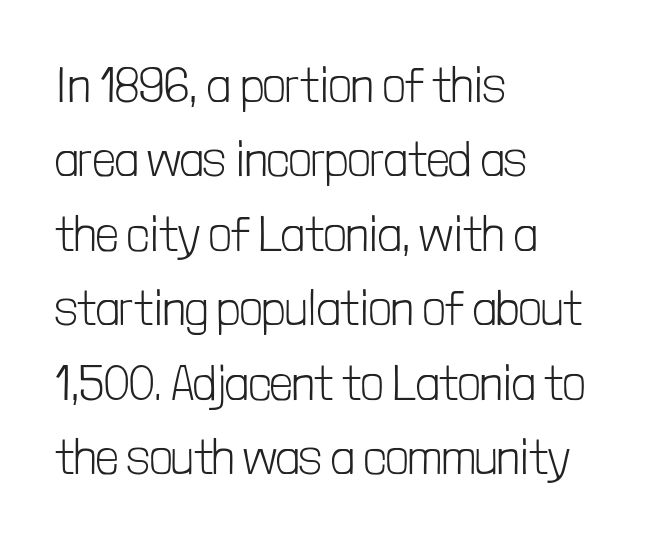
{"serif": "no", "italic": "no", "bold": "no", "weight": "light", "width": "condensed", "stroke_contrast": "low", "x_height": "medium", "monospaced": "no", "underline": "no", "align": "left", "line_spacing": "normal", "line_spacing_ratio": 1.52, "letter_spacing": "normal", "letter_spacing_em": 0.0, "glyph_px": 49}
